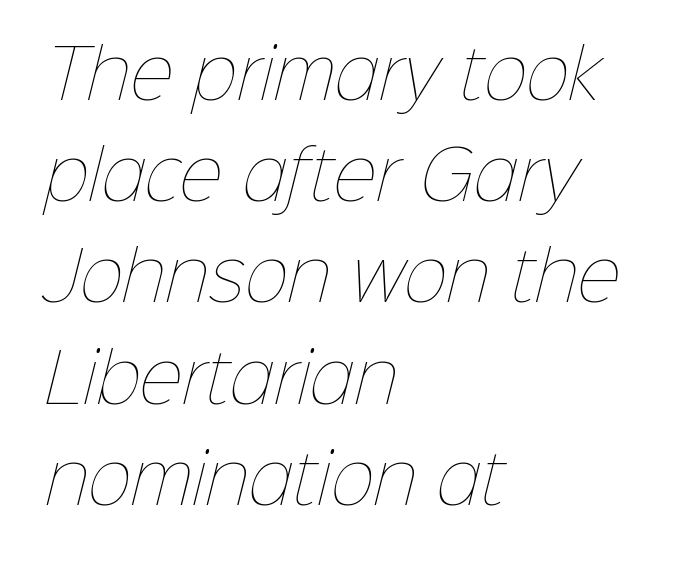
Q: Is the text bold? A: No.
Q: Is the text underlined? A: No.
Q: How is the paragraph aligned? A: Left-aligned.
Q: Is the spacing between letters normal or unusually wide? A: Normal.
Q: Is the spacing between lines tight, normal or loose? A: Normal.
Q: Width (condensed, normal, or wide)? A: Normal.
Q: Stroke contrast? A: Low.
Q: x-height? A: Medium.
Q: Monospaced? A: No.
